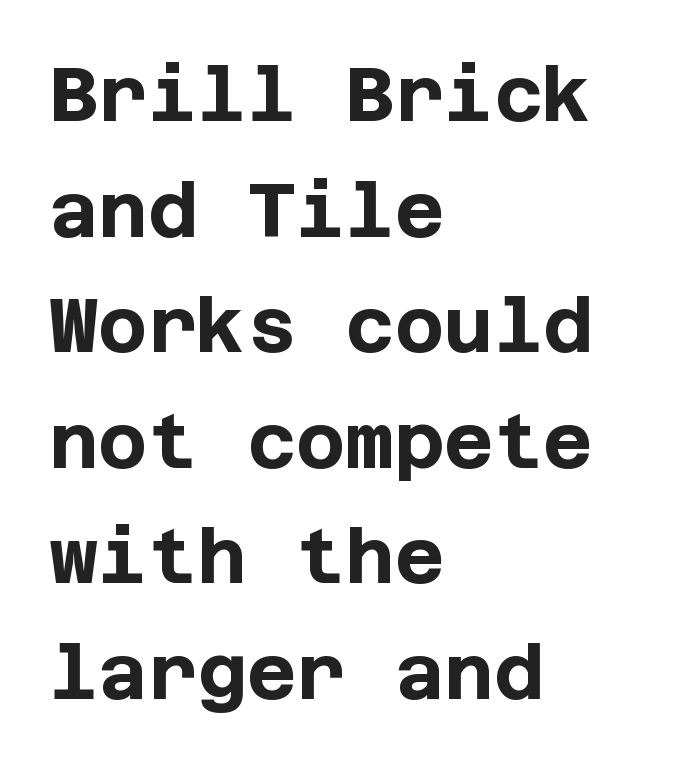
{"serif": "no", "italic": "no", "bold": "yes", "weight": "bold", "width": "normal", "stroke_contrast": "low", "x_height": "large", "underline": "no", "align": "left", "line_spacing": "normal", "line_spacing_ratio": 1.52, "letter_spacing": "normal", "letter_spacing_em": 0.0, "glyph_px": 76}
